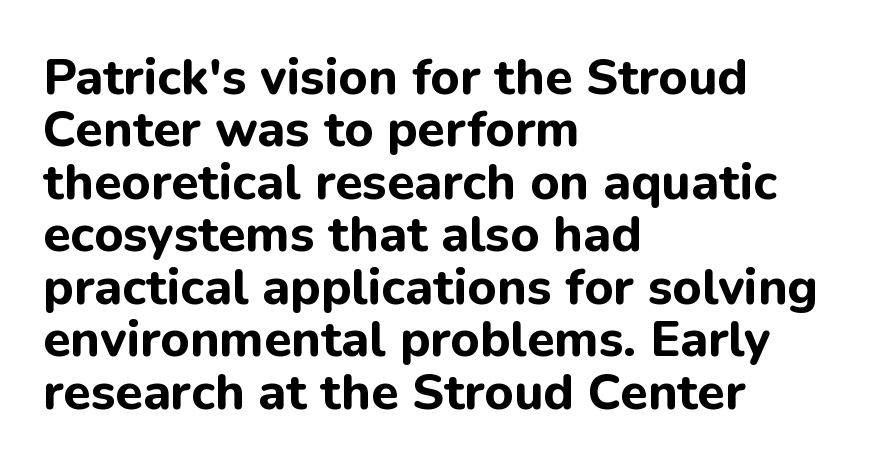
{"serif": "no", "italic": "no", "bold": "yes", "weight": "bold", "width": "normal", "stroke_contrast": "low", "x_height": "medium", "monospaced": "no", "underline": "no", "align": "left", "line_spacing": "tight", "line_spacing_ratio": 1.05, "letter_spacing": "normal", "letter_spacing_em": 0.0, "glyph_px": 50}
